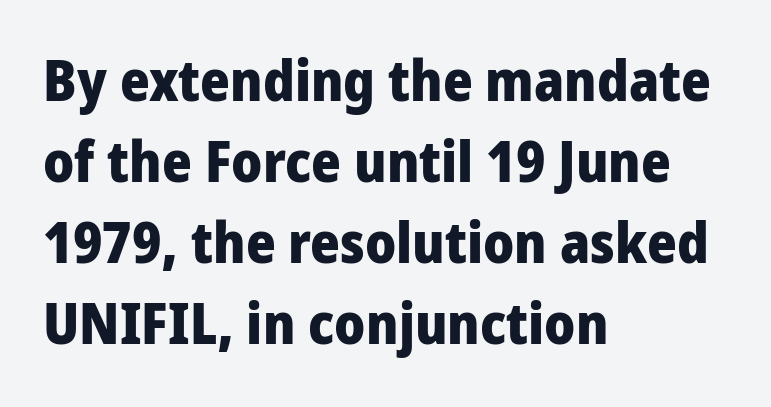
Q: Is the text bold? A: Yes.
Q: Is the text italic (slanted)? A: No, it is upright.
Q: Is the typeface a serif or a sans-serif typeface? A: Sans-serif.
Q: Is the text underlined? A: No.
Q: How is the paragraph aligned? A: Left-aligned.
Q: Is the spacing between letters normal or unusually wide? A: Normal.
Q: Is the spacing between lines tight, normal or loose? A: Normal.
Q: Width (condensed, normal, or wide)? A: Condensed.
Q: Stroke contrast? A: Low.
Q: x-height? A: Large.
Q: Monospaced? A: No.
